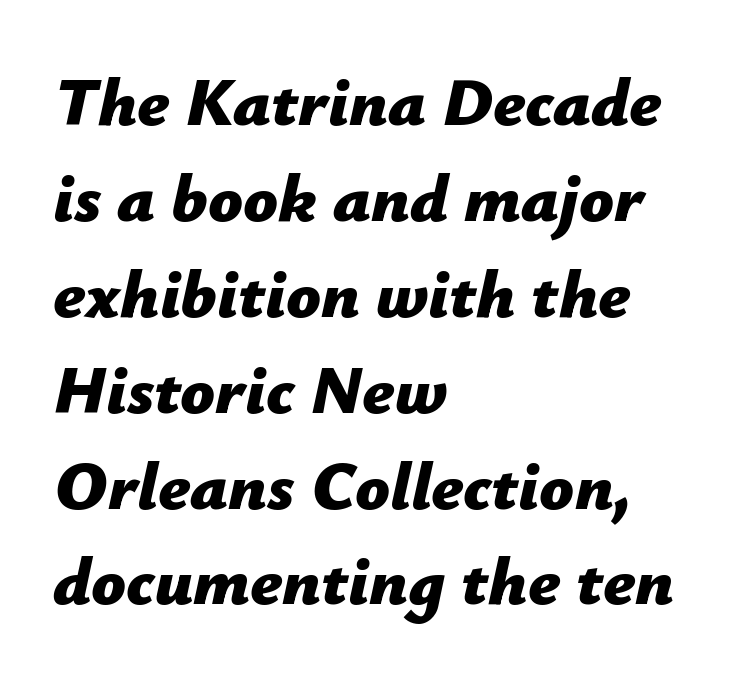
Q: Is the text bold? A: Yes.
Q: Is the text italic (slanted)? A: Yes, it leans right by about 12 degrees.
Q: Is the text underlined? A: No.
Q: How is the paragraph aligned? A: Left-aligned.
Q: Is the spacing between letters normal or unusually wide? A: Normal.
Q: Is the spacing between lines tight, normal or loose? A: Normal.
Q: Width (condensed, normal, or wide)? A: Normal.
Q: Stroke contrast? A: Low.
Q: x-height? A: Medium.
Q: Monospaced? A: No.
